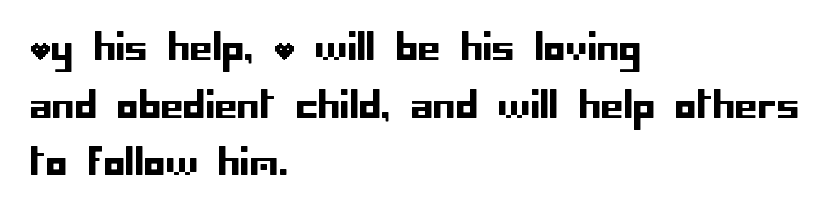
{"serif": "no", "italic": "no", "width": "normal", "stroke_contrast": "low", "x_height": "large", "underline": "no", "align": "left", "line_spacing": "normal", "line_spacing_ratio": 1.6, "letter_spacing": "normal", "letter_spacing_em": 0.0, "glyph_px": 36}
